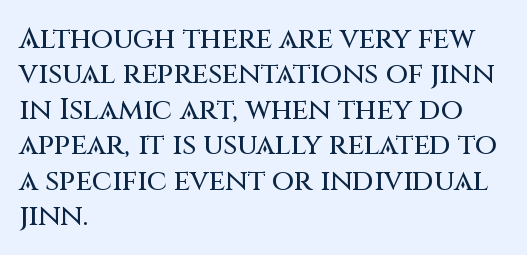
{"serif": "no", "italic": "no", "width": "normal", "stroke_contrast": "medium", "x_height": "large", "monospaced": "no", "underline": "no", "align": "left", "line_spacing_ratio": 1.22, "letter_spacing": "normal", "letter_spacing_em": 0.0, "glyph_px": 29}
